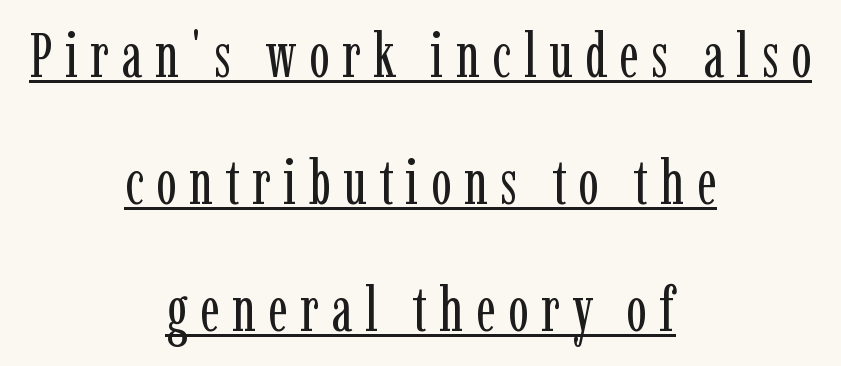
Q: Is the text bold? A: No.
Q: Is the text italic (slanted)? A: No, it is upright.
Q: Is the typeface a serif or a sans-serif typeface? A: Serif.
Q: Is the text underlined? A: Yes.
Q: How is the paragraph aligned? A: Centered.
Q: Is the spacing between letters normal or unusually wide? A: Unusually wide.
Q: Is the spacing between lines tight, normal or loose? A: Loose.
Q: Width (condensed, normal, or wide)? A: Condensed.
Q: Stroke contrast? A: Low.
Q: x-height? A: Medium.
Q: Monospaced? A: No.
